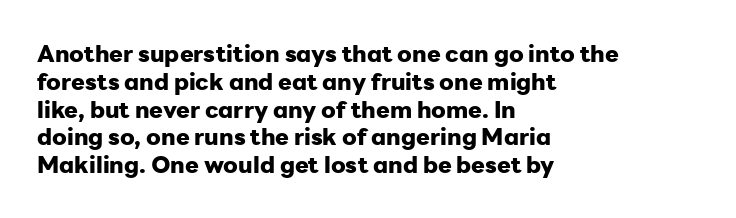
{"italic": "no", "bold": "yes", "underline": "no", "align": "left", "line_spacing_ratio": 1.21, "letter_spacing": "normal", "letter_spacing_em": 0.0, "glyph_px": 23}
